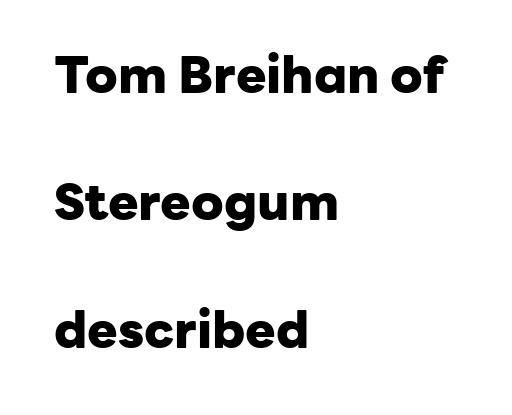
Q: Is the text bold? A: Yes.
Q: Is the text italic (slanted)? A: No, it is upright.
Q: Is the typeface a serif or a sans-serif typeface? A: Sans-serif.
Q: Is the text underlined? A: No.
Q: How is the paragraph aligned? A: Left-aligned.
Q: Is the spacing between letters normal or unusually wide? A: Normal.
Q: Is the spacing between lines tight, normal or loose? A: Loose.
Q: Width (condensed, normal, or wide)? A: Normal.
Q: Stroke contrast? A: Low.
Q: x-height? A: Medium.
Q: Monospaced? A: No.
